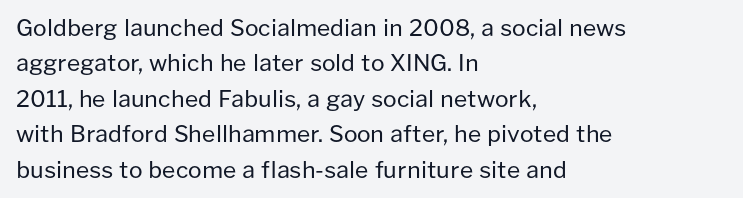
Q: Is the text bold? A: No.
Q: Is the text italic (slanted)? A: No, it is upright.
Q: Is the text underlined? A: No.
Q: How is the paragraph aligned? A: Left-aligned.
Q: Is the spacing between letters normal or unusually wide? A: Normal.
Q: Is the spacing between lines tight, normal or loose? A: Normal.
